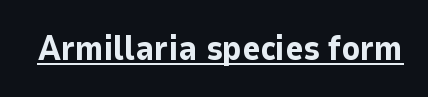
Q: Is the text bold? A: Yes.
Q: Is the text italic (slanted)? A: No, it is upright.
Q: Is the typeface a serif or a sans-serif typeface? A: Sans-serif.
Q: Is the text underlined? A: Yes.
Q: Is the spacing between letters normal or unusually wide? A: Normal.
Q: Width (condensed, normal, or wide)? A: Normal.
Q: Stroke contrast? A: Low.
Q: x-height? A: Medium.
Q: Monospaced? A: No.
